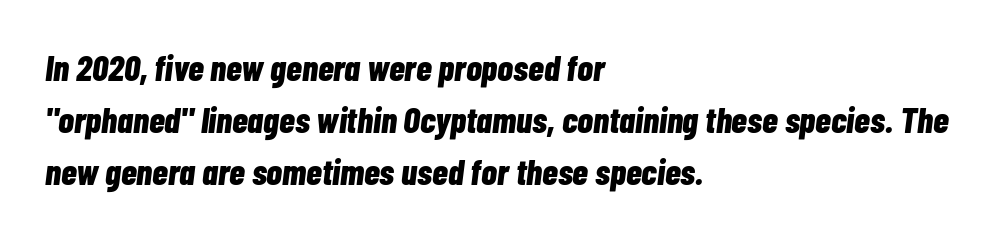
Q: Is the text bold? A: Yes.
Q: Is the text italic (slanted)? A: Yes, it leans right by about 7 degrees.
Q: Is the text underlined? A: No.
Q: How is the paragraph aligned? A: Left-aligned.
Q: Is the spacing between letters normal or unusually wide? A: Normal.
Q: Is the spacing between lines tight, normal or loose? A: Normal.
Q: Width (condensed, normal, or wide)? A: Condensed.
Q: Stroke contrast? A: Low.
Q: x-height? A: Medium.
Q: Monospaced? A: No.
